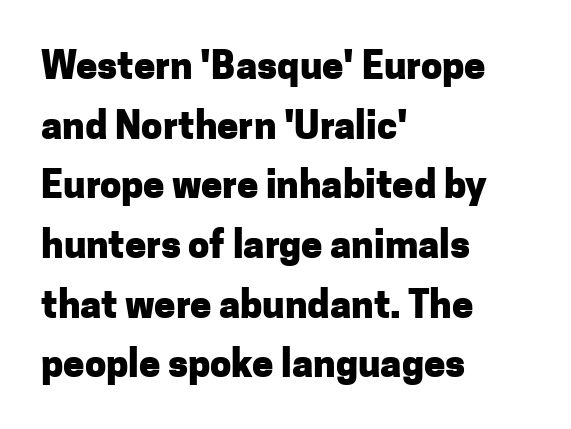
Italic: no, the glyphs are upright roman. Alignment: flush left. No extra tracking has been applied to these lines. Character widths vary here, with narrow letters taking less room than wide ones.
